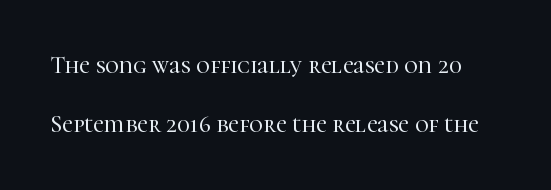
Leading: increased. The specimen omits any rule beneath the text block's lines. Quick note: not italic, upright. Each word holds together tightly as a unit, with standard inter-letter gaps.
